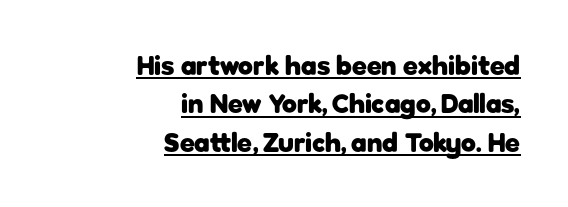
Q: Is the text bold? A: Yes.
Q: Is the text italic (slanted)? A: No, it is upright.
Q: Is the text underlined? A: Yes.
Q: How is the paragraph aligned? A: Right-aligned.
Q: Is the spacing between letters normal or unusually wide? A: Normal.
Q: Is the spacing between lines tight, normal or loose? A: Normal.
